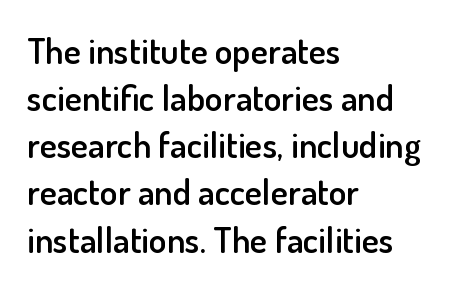
Q: Is the text bold? A: Semi-bold.
Q: Is the text italic (slanted)? A: No, it is upright.
Q: Is the typeface a serif or a sans-serif typeface? A: Sans-serif.
Q: Is the text underlined? A: No.
Q: How is the paragraph aligned? A: Left-aligned.
Q: Is the spacing between letters normal or unusually wide? A: Normal.
Q: Is the spacing between lines tight, normal or loose? A: Normal.
Q: Width (condensed, normal, or wide)? A: Normal.
Q: Stroke contrast? A: Low.
Q: x-height? A: Small.
Q: Monospaced? A: No.
